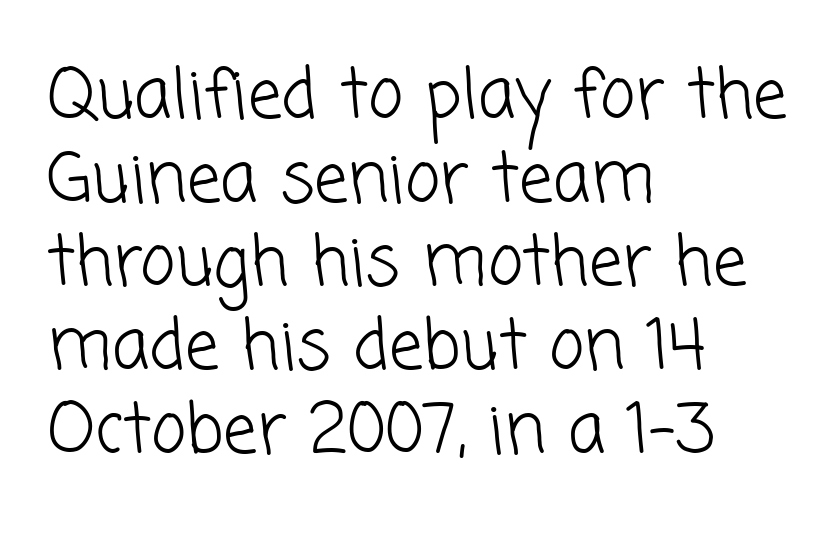
The passage shown has conventional tracking throughout. Glance below the letters and you will spot only blank space. The text was rendered using a sans face with plain stroke endings. The face used here is proportionally spaced, like ordinary book or web type. Counters stay open thanks to moderate or lighter strokes.
